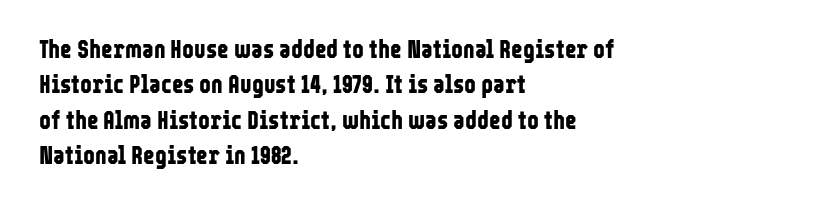
Q: Is the text bold? A: Yes.
Q: Is the text italic (slanted)? A: No, it is upright.
Q: Is the text underlined? A: No.
Q: How is the paragraph aligned? A: Left-aligned.
Q: Is the spacing between letters normal or unusually wide? A: Normal.
Q: Is the spacing between lines tight, normal or loose? A: Normal.
